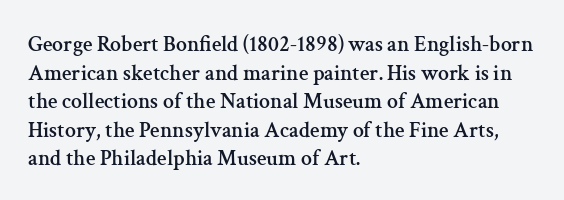
A normal amount of white space separates one row of letters from the next. Unmarked baselines from the first word to the last. These lines were composed using upright roman letters. Compared with typical body copy, the letter spacing here is the same. Line beginnings align vertically; line endings do not.
